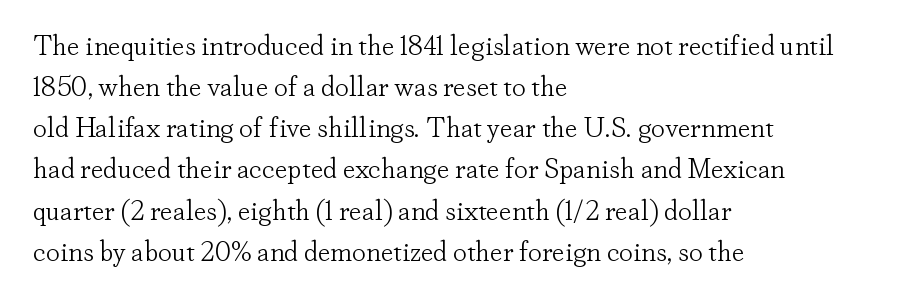
{"serif": "yes", "italic": "no", "bold": "no", "weight": "light", "width": "normal", "stroke_contrast": "low", "x_height": "small", "monospaced": "no", "underline": "no", "align": "left", "line_spacing": "normal", "line_spacing_ratio": 1.47, "letter_spacing": "normal", "letter_spacing_em": 0.0, "glyph_px": 28}
